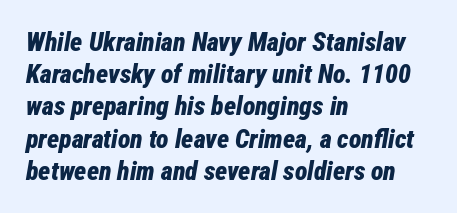
Does the weight exceed regular? Yes, all the way to bold. Underlining? Definitely not there. Left-aligned paragraph, ragged on the right. Does extra space separate the letters? No, they use regular spacing. An italicized treatment has been applied to the whole sample.
